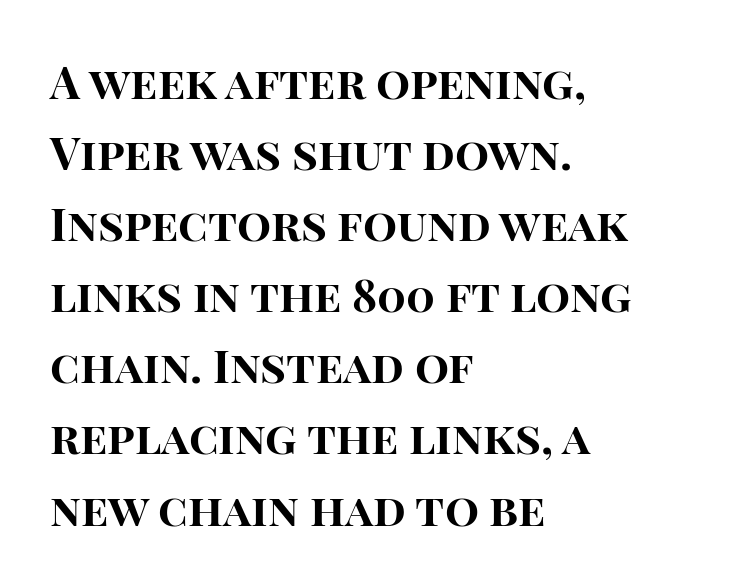
Layout note: lines flush left. Vertical spacing — default. The passage shown has conventional tracking throughout. Regarding serifs, this sample does without them.
